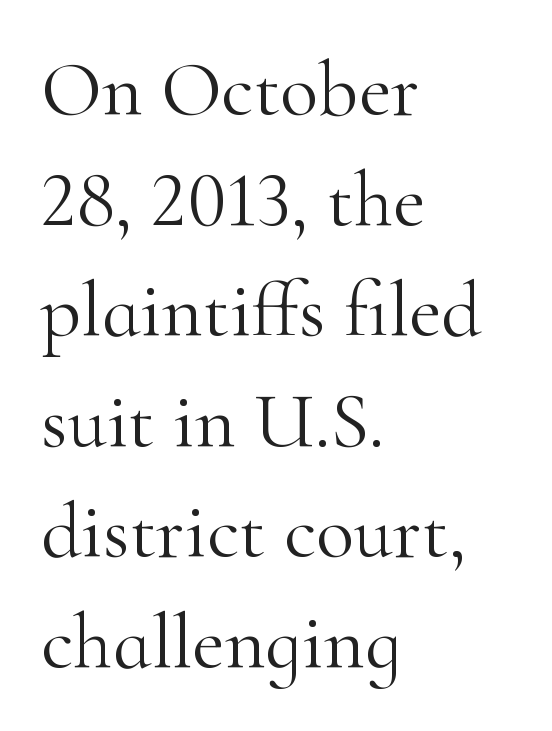
Q: Is the text bold? A: No.
Q: Is the text italic (slanted)? A: No, it is upright.
Q: Is the typeface a serif or a sans-serif typeface? A: Serif.
Q: Is the text underlined? A: No.
Q: How is the paragraph aligned? A: Left-aligned.
Q: Is the spacing between letters normal or unusually wide? A: Normal.
Q: Is the spacing between lines tight, normal or loose? A: Normal.
Q: Width (condensed, normal, or wide)? A: Normal.
Q: Stroke contrast? A: High.
Q: x-height? A: Small.
Q: Monospaced? A: No.
